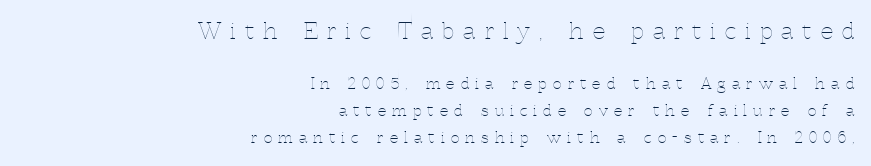
{"italic": "no", "bold": "no", "underline": "no", "align": "right", "line_spacing_ratio": 1.8, "letter_spacing": "wide", "letter_spacing_em": 0.41, "larger_block": "first", "size_ratio": 1.47, "glyph_px": 22}
